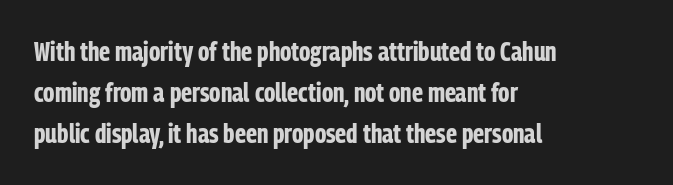
{"italic": "no", "bold": "yes", "underline": "no", "align": "left", "line_spacing": "normal", "line_spacing_ratio": 1.52, "letter_spacing": "normal", "letter_spacing_em": 0.0, "glyph_px": 27}
